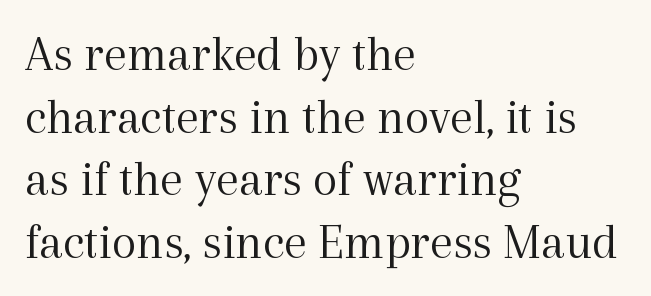
The image shows 51 px light serif type, upright; set left-aligned, line spacing 1.23x, normal letter spacing, not underlined; a medium x-height.
